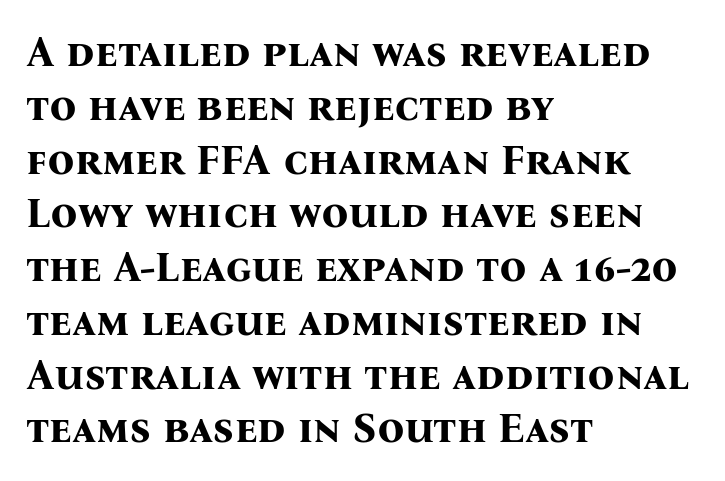
Quick note: not italic, upright. You'd pick this weight for a headline — it's a proper bold. The ragged edge is on the right, which tells us the setting is flush left. The face used here is rendered with its standard letterfit.
